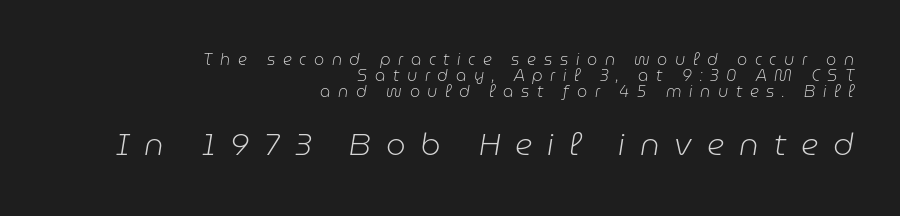
The image shows 31 px light type, italic (leaning right); set right-aligned, tight line spacing (1.01x), unusually wide letter spacing (+0.48 em), not underlined; the second (bottom) block is 1.94x larger; low stroke contrast and a medium x-height.
